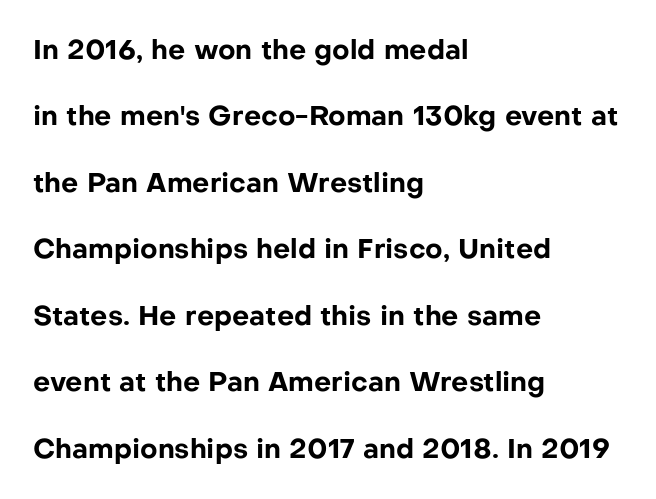
The image shows 27 px bold type, upright; set left-aligned, loose line spacing (2.46x), normal letter spacing, not underlined.
